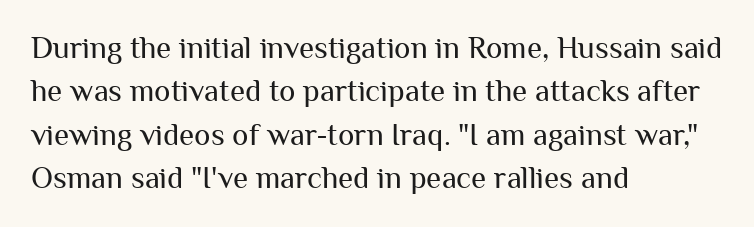
Each new line begins a customary step beneath the previous one. You can tell from the bare stems that sans-serif type was used. Note the varied advance widths — an 'i' is clearly narrower than an 'm'. This reads as an unemphasized weight, regular at the heaviest. Horizontally, the lines are justified to the leading edge only. Nope, not italic — everything's standing straight.
